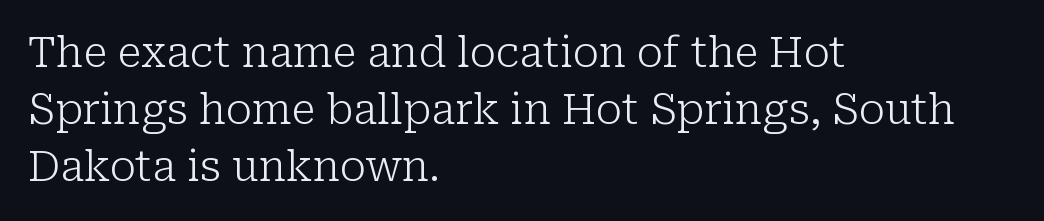
The image shows 42 px light serif type, upright; set left-aligned, normal line spacing (1.36x), normal letter spacing, not underlined; low stroke contrast and a medium x-height.
